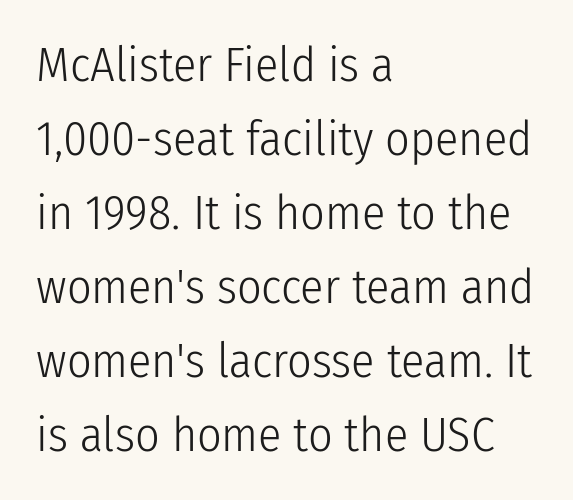
Q: Is the text bold? A: No.
Q: Is the text italic (slanted)? A: No, it is upright.
Q: Is the typeface a serif or a sans-serif typeface? A: Sans-serif.
Q: Is the text underlined? A: No.
Q: How is the paragraph aligned? A: Left-aligned.
Q: Is the spacing between letters normal or unusually wide? A: Normal.
Q: Is the spacing between lines tight, normal or loose? A: Normal.
Q: Width (condensed, normal, or wide)? A: Condensed.
Q: Stroke contrast? A: Low.
Q: x-height? A: Medium.
Q: Monospaced? A: No.
